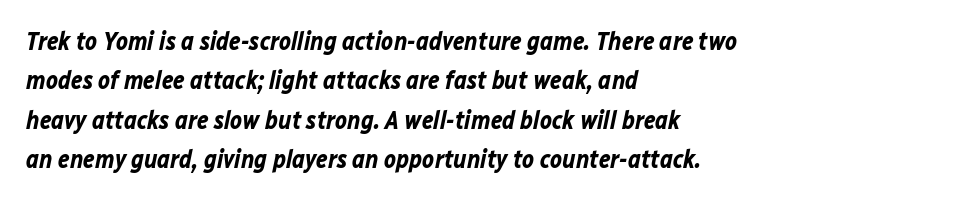
{"italic": "yes", "lean": "right", "slant_degrees": 12, "bold": "yes", "underline": "no", "align": "left", "line_spacing": "normal", "line_spacing_ratio": 1.58, "letter_spacing": "normal", "letter_spacing_em": 0.0, "glyph_px": 25}
